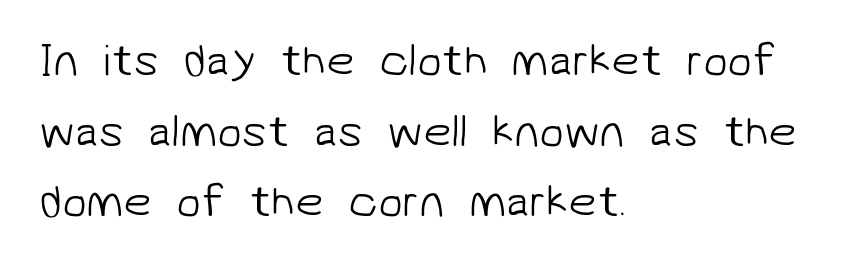
The image shows 45 px light sans-serif type; set left-aligned, normal line spacing (1.57x), normal letter spacing, not underlined; low stroke contrast and a medium x-height.
